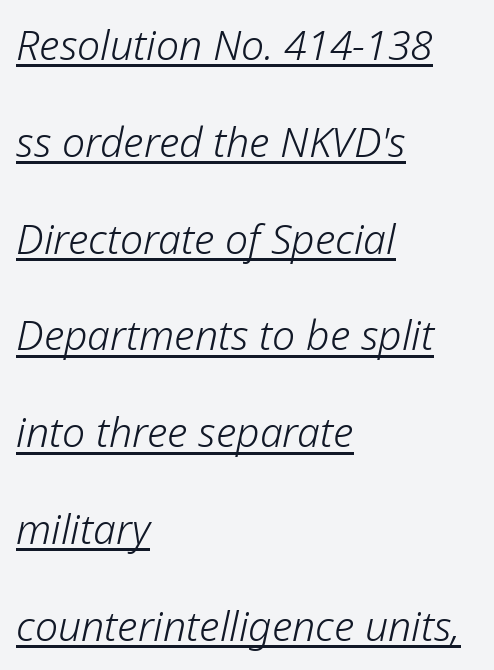
Every row of glyphs begins at an identical x-position on the left. Honestly, the underline is the first thing you notice here. The rendering uses natural spacing where letterforms have individual widths. Successive baselines arrive slowly, with a big drop between each. Unbolded letterforms with no extra heft. Compared with ordinary roman type, these characters are visibly tilted.
